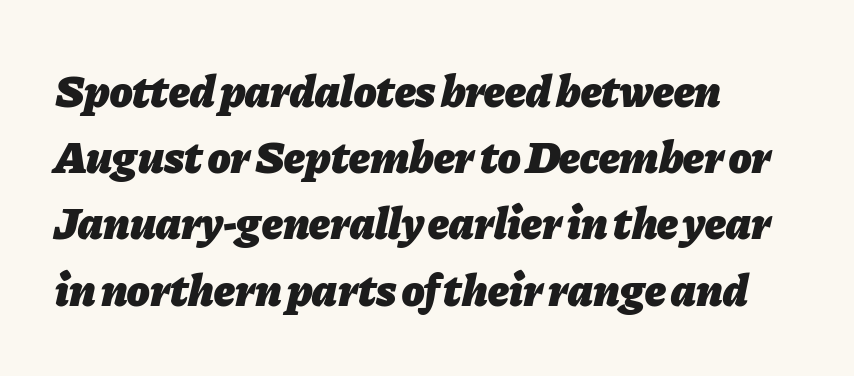
{"italic": "yes", "lean": "right", "slant_degrees": 11, "bold": "yes", "weight": "heavy", "width": "normal", "stroke_contrast": "low", "x_height": "medium", "monospaced": "no", "underline": "no", "align": "left", "line_spacing": "normal", "line_spacing_ratio": 1.44, "letter_spacing": "normal", "letter_spacing_em": 0.0, "glyph_px": 46}
